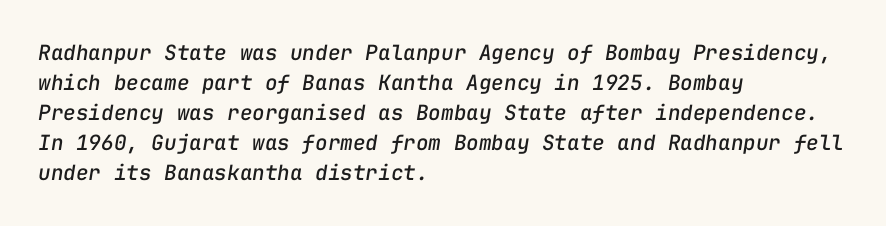
{"italic": "yes", "lean": "right", "slant_degrees": 9, "underline": "no", "align": "left", "line_spacing": "normal", "line_spacing_ratio": 1.43, "letter_spacing": "normal", "letter_spacing_em": 0.0, "glyph_px": 21}
